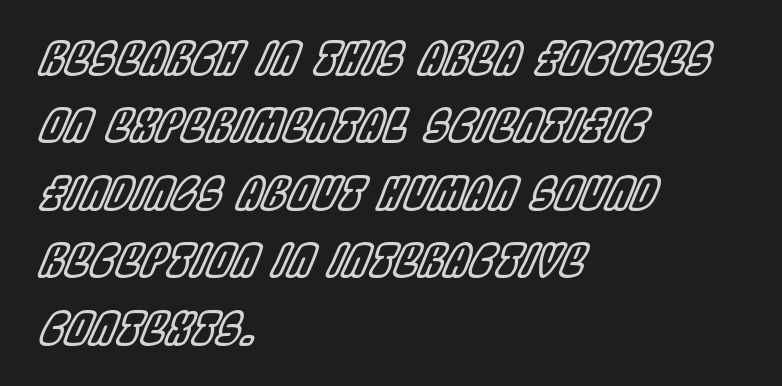
The image shows 45 px condensed type, italic (leaning right); set left-aligned, normal line spacing (1.5x), normal letter spacing, not underlined; a large x-height.
